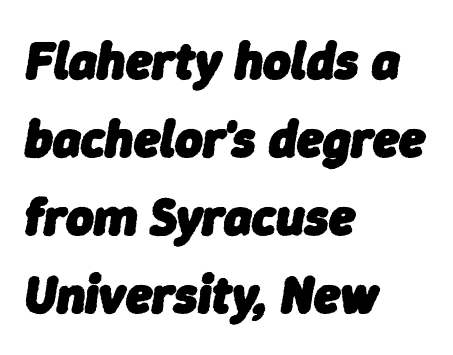
The image shows 53 px heavy type, italic (leaning right); set left-aligned, normal line spacing (1.47x), normal letter spacing, not underlined; low stroke contrast and a medium x-height.
